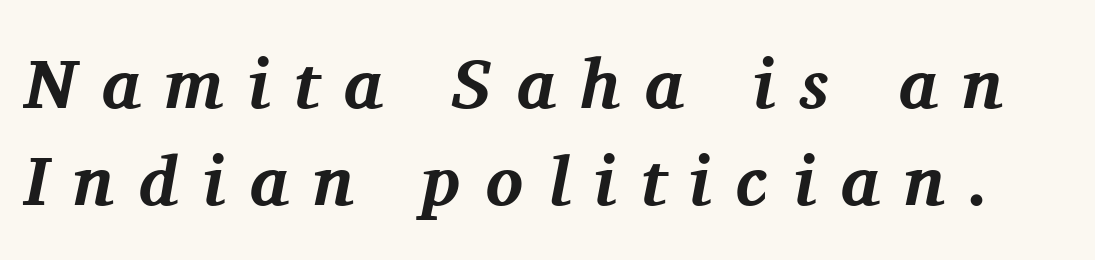
{"serif": "yes", "italic": "yes", "lean": "right", "slant_degrees": 11, "bold": "yes", "weight": "bold", "width": "normal", "stroke_contrast": "medium", "x_height": "medium", "monospaced": "no", "underline": "no", "line_spacing": "normal", "line_spacing_ratio": 1.38, "letter_spacing": "wide", "letter_spacing_em": 0.35, "glyph_px": 70}
